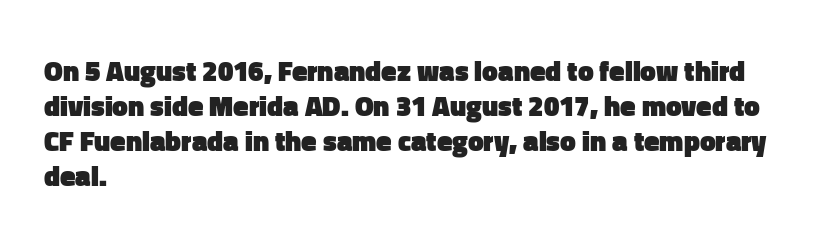
{"serif": "no", "italic": "no", "bold": "yes", "weight": "heavy", "width": "normal", "stroke_contrast": "low", "x_height": "medium", "monospaced": "no", "underline": "no", "align": "left", "line_spacing": "normal", "line_spacing_ratio": 1.25, "letter_spacing": "normal", "letter_spacing_em": 0.0, "glyph_px": 28}
